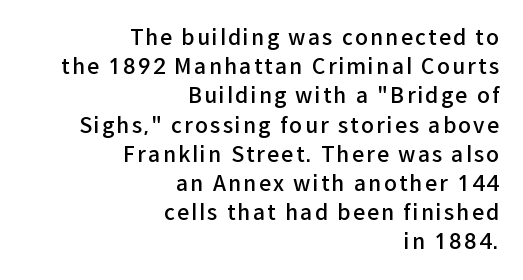
The letters stand upright; this is a roman face. The strokes are fattened partway — semibold, not bold. Compared with typical paragraphs, the rows here are spaced about the same. A student would call this right alignment; a typographer would say flush right, rag left.
